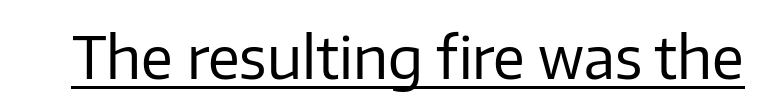
{"serif": "no", "italic": "no", "bold": "no", "weight": "regular", "width": "normal", "stroke_contrast": "low", "x_height": "medium", "monospaced": "no", "underline": "yes", "letter_spacing": "normal", "letter_spacing_em": 0.0, "glyph_px": 58}
